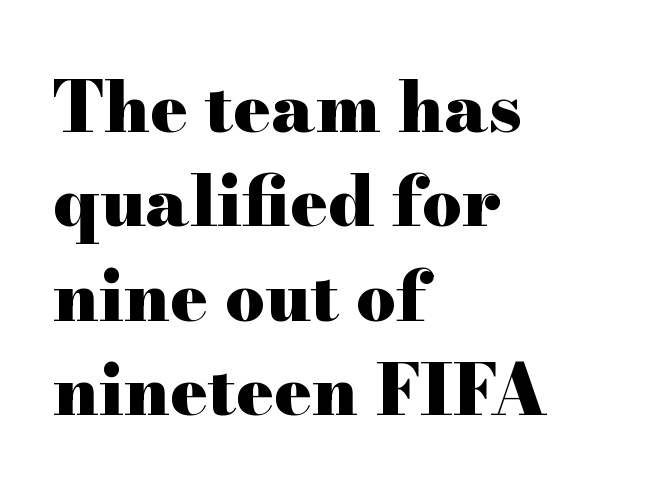
{"serif": "yes", "italic": "no", "bold": "yes", "weight": "heavy", "width": "wide", "stroke_contrast": "high", "x_height": "small", "monospaced": "no", "underline": "no", "align": "left", "line_spacing": "normal", "line_spacing_ratio": 1.35, "letter_spacing": "normal", "letter_spacing_em": 0.0, "glyph_px": 70}
